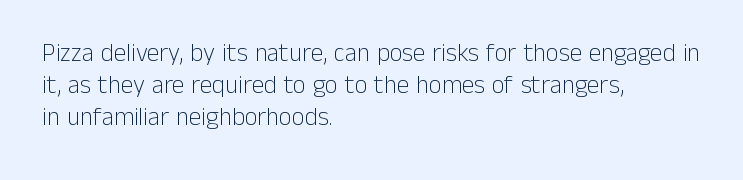
{"italic": "no", "bold": "no", "underline": "no", "align": "left", "line_spacing": "normal", "line_spacing_ratio": 1.29, "letter_spacing": "normal", "letter_spacing_em": 0.0, "glyph_px": 25}
